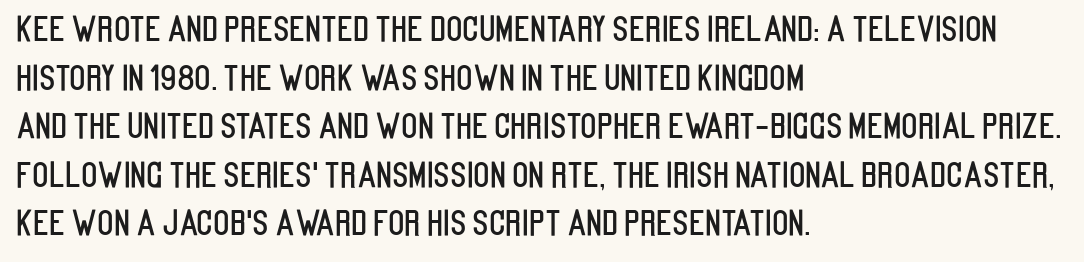
{"serif": "no", "italic": "no", "width": "condensed", "stroke_contrast": "low", "x_height": "large", "monospaced": "no", "underline": "no", "align": "left", "line_spacing": "normal", "line_spacing_ratio": 1.43, "letter_spacing": "normal", "letter_spacing_em": 0.0, "glyph_px": 34}
